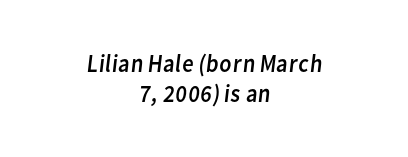
Alignment: centered. The letterforms sit shoulder to shoulder at normal distance. Clear beneath every line of the passage. No letter is thick-stroked: the sample isn't bold.
